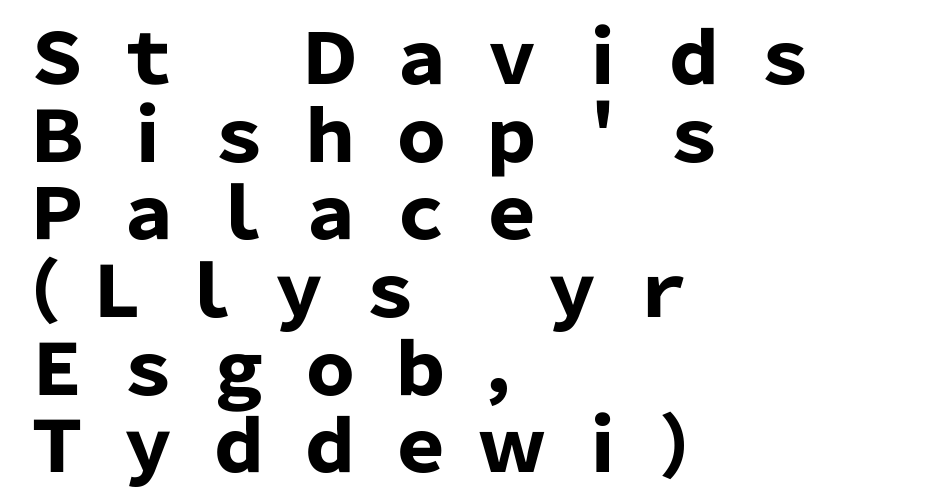
The font family rendered here belongs to the sans-serif group. Is this a fixed-width face? No — the glyphs have proportional, varying widths. These lines are set flush left with a ragged right edge. There is plenty of visible air inserted between adjacent glyphs.
